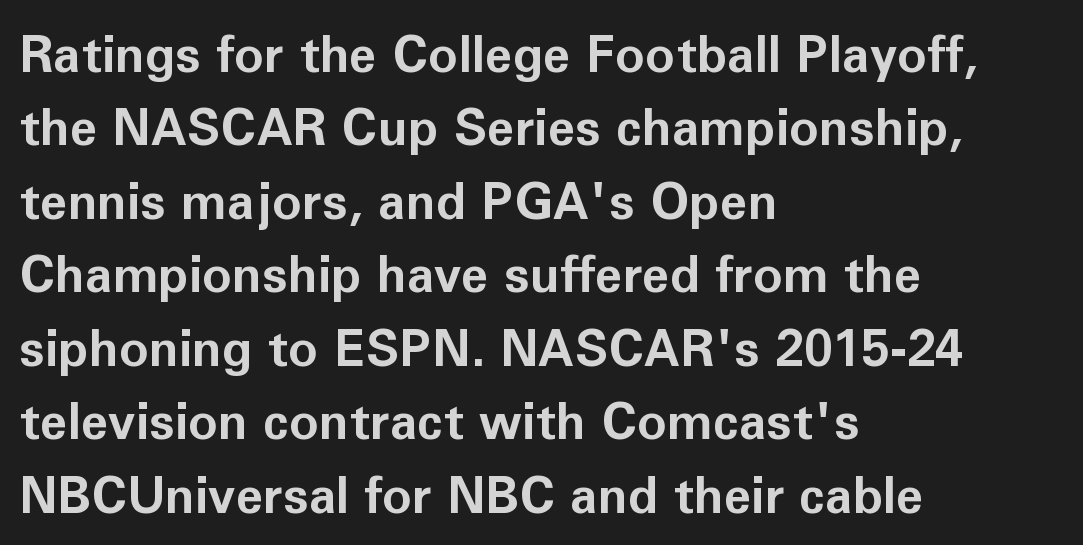
The image shows 50 px bold sans-serif type, upright; set left-aligned, normal line spacing (1.47x), normal letter spacing, not underlined; low stroke contrast and a medium x-height.
